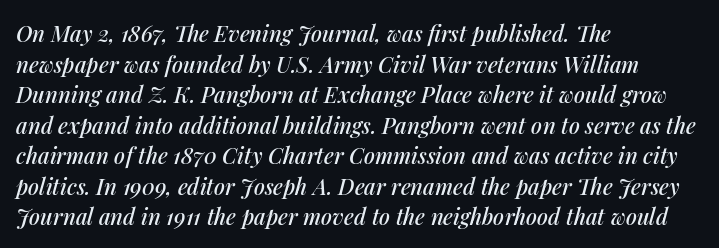
Inter-character spacing is left at the font's built-in metrics. The baseline area is clear. Quick note: italic. The lines in this sample share a left origin and differ only in where they stop. These lines sit exactly where default settings would place them.
